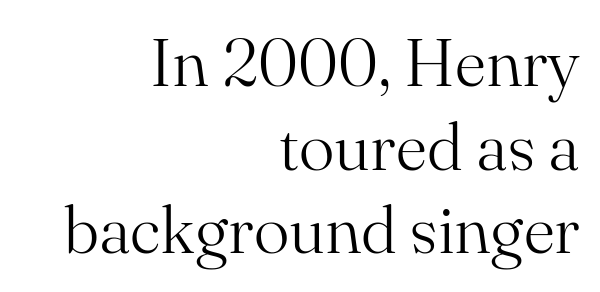
Q: Is the text bold? A: No.
Q: Is the text italic (slanted)? A: No, it is upright.
Q: Is the typeface a serif or a sans-serif typeface? A: Serif.
Q: Is the text underlined? A: No.
Q: How is the paragraph aligned? A: Right-aligned.
Q: Is the spacing between letters normal or unusually wide? A: Normal.
Q: Is the spacing between lines tight, normal or loose? A: Normal.
Q: Width (condensed, normal, or wide)? A: Normal.
Q: Stroke contrast? A: Medium.
Q: x-height? A: Small.
Q: Monospaced? A: No.
